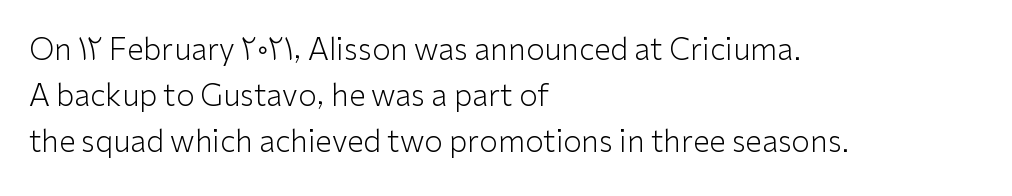
Reading down the block, your eye returns to a fixed left position each line. Examine the stroke ends and you'll find no serifs. The weight tops out at a normal text grade. Regular leading. Standard letterfit; no display-style spreading of the glyphs. Nobody drew a line under any word here.
